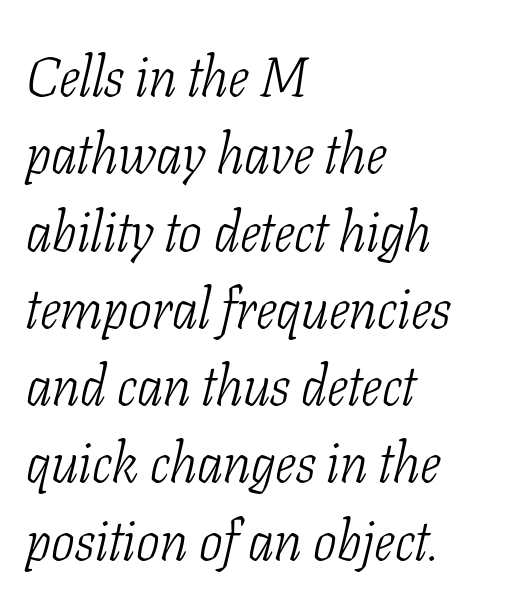
Q: Is the text bold? A: No.
Q: Is the text italic (slanted)? A: Yes, it leans right by about 11 degrees.
Q: Is the typeface a serif or a sans-serif typeface? A: Serif.
Q: Is the text underlined? A: No.
Q: How is the paragraph aligned? A: Left-aligned.
Q: Is the spacing between letters normal or unusually wide? A: Normal.
Q: Is the spacing between lines tight, normal or loose? A: Normal.
Q: Width (condensed, normal, or wide)? A: Condensed.
Q: Stroke contrast? A: Low.
Q: x-height? A: Medium.
Q: Monospaced? A: No.
